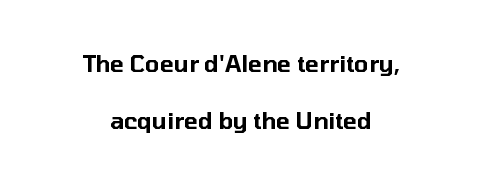
The image shows 23 px text type, upright; set centered, loose line spacing (2.48x), normal letter spacing, not underlined.
